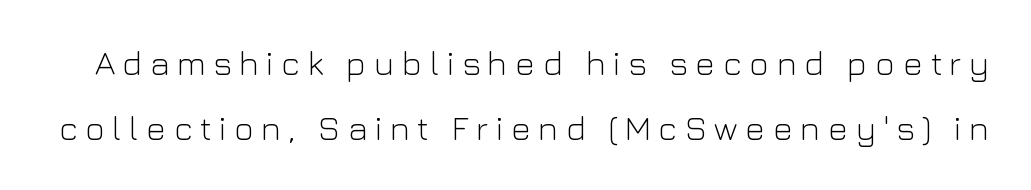
The image shows 34 px light sans-serif type, upright; set loose line spacing (1.9x), unusually wide letter spacing (+0.22 em), not underlined; low stroke contrast and a medium x-height.
